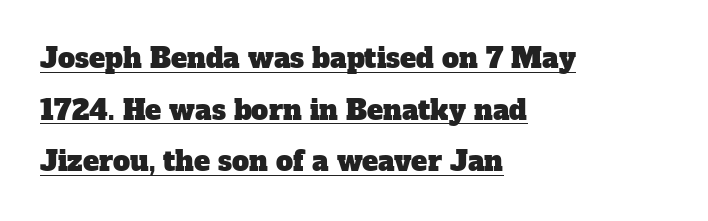
The image shows 27 px text type; set left-aligned, loose line spacing (1.91x), normal letter spacing, underlined.
